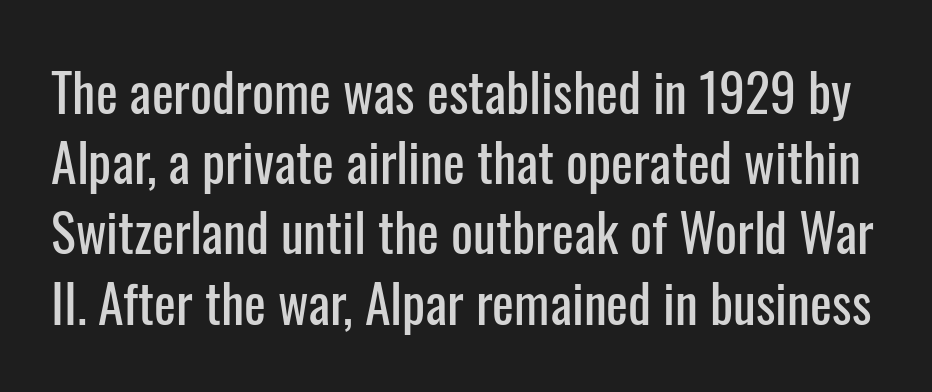
{"serif": "no", "italic": "no", "width": "condensed", "stroke_contrast": "low", "x_height": "medium", "monospaced": "no", "underline": "no", "line_spacing": "normal", "line_spacing_ratio": 1.35, "letter_spacing": "normal", "letter_spacing_em": 0.0, "glyph_px": 52}
